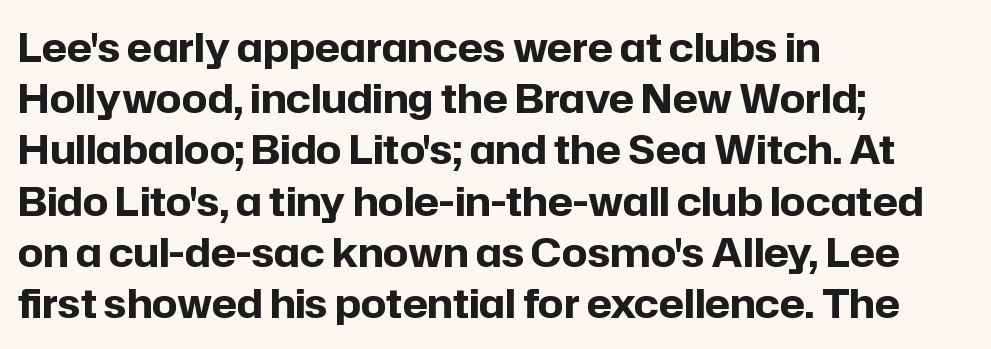
When letters stand straight like this, we call the style roman or upright. Compared with a centered layout, this one pins lines to the left instead. Regarding serifs, this sample does without them. Letter spacing: default. The space directly below the letters is spotless.
